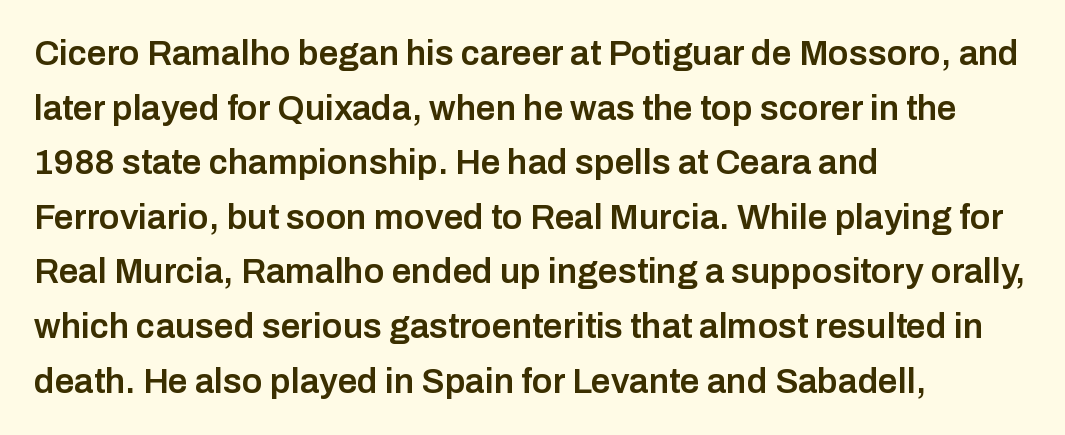
The letters advance in unequal steps, a hallmark of proportional type. Letter spacing: default. The leading is moderate, giving the passage an even texture. Upright lettering throughout.
